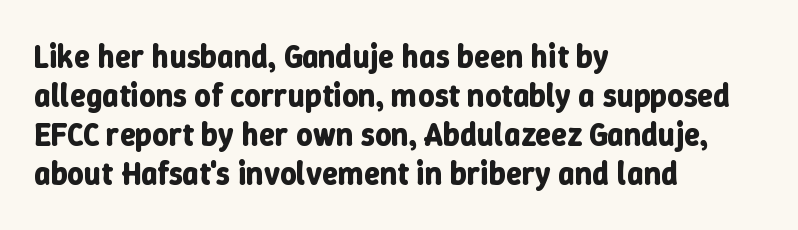
Q: Is the text bold? A: Yes.
Q: Is the text italic (slanted)? A: No, it is upright.
Q: Is the text underlined? A: No.
Q: How is the paragraph aligned? A: Left-aligned.
Q: Is the spacing between letters normal or unusually wide? A: Normal.
Q: Width (condensed, normal, or wide)? A: Normal.
Q: Stroke contrast? A: Low.
Q: x-height? A: Medium.
Q: Monospaced? A: No.
